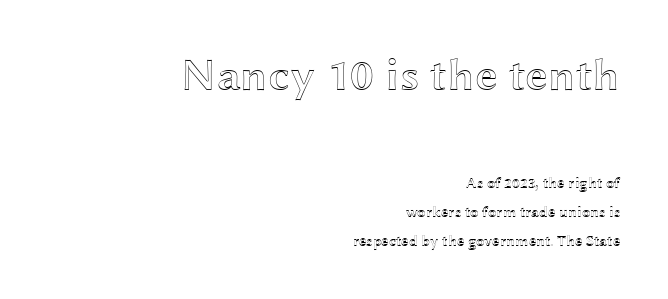
The axis of the letterforms is exactly vertical. Any mark beneath the type? The region is blank. Do the characters align in a grid? No, the font is proportional. Compared with a flush-left layout, this one pins lines to the opposite, right side. This sample trades compactness for vertical openness between lines. In this sample the first text group is rendered at the bigger scale.
